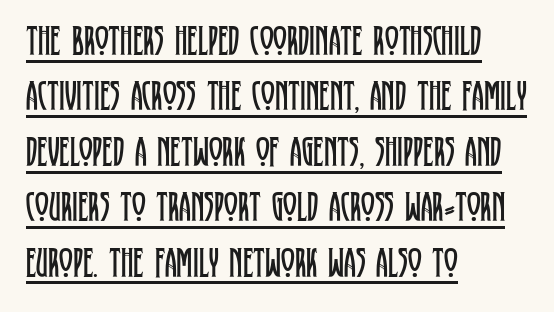
If you drew a line through each stem, it would be perfectly vertical. Characters follow at the spacing the type designer built in. The characters display serif detailing at their extremities. The leading is moderate, giving the passage an even texture.
